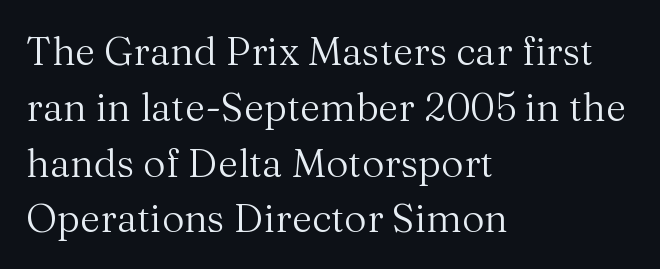
Q: Is the text bold? A: No.
Q: Is the text italic (slanted)? A: No, it is upright.
Q: Is the typeface a serif or a sans-serif typeface? A: Serif.
Q: Is the text underlined? A: No.
Q: How is the paragraph aligned? A: Left-aligned.
Q: Is the spacing between letters normal or unusually wide? A: Normal.
Q: Is the spacing between lines tight, normal or loose? A: Normal.
Q: Width (condensed, normal, or wide)? A: Normal.
Q: Stroke contrast? A: Medium.
Q: x-height? A: Medium.
Q: Monospaced? A: No.
